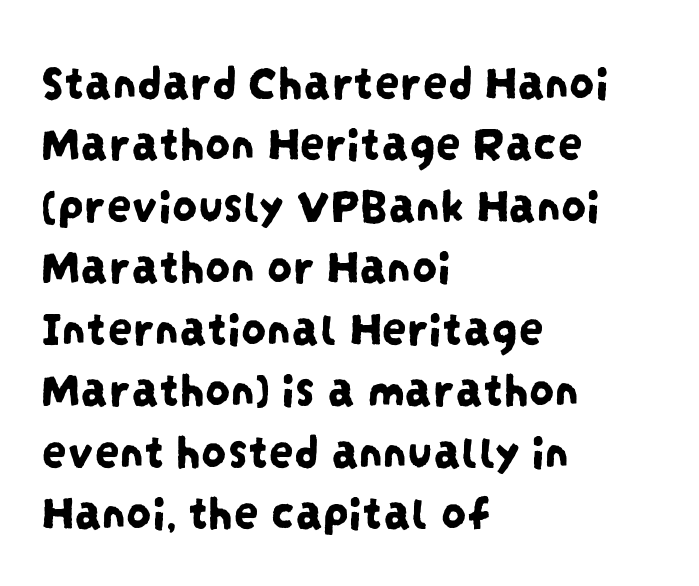
The image shows 50 px condensed sans-serif type; set left-aligned, line spacing 1.23x, normal letter spacing, not underlined; low stroke contrast and a large x-height.
